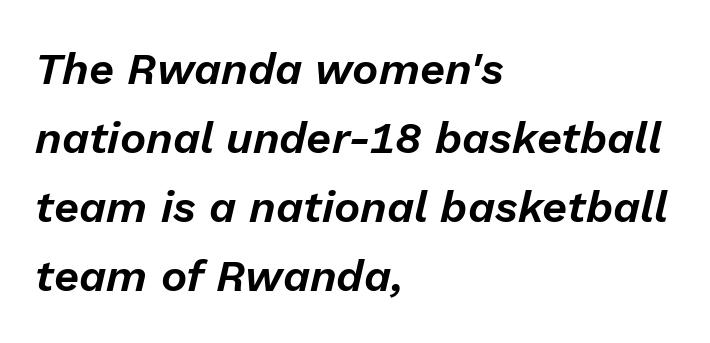
The image shows 44 px text type, italic (leaning right); set left-aligned, normal line spacing (1.57x), normal letter spacing, not underlined; low stroke contrast and a medium x-height.
